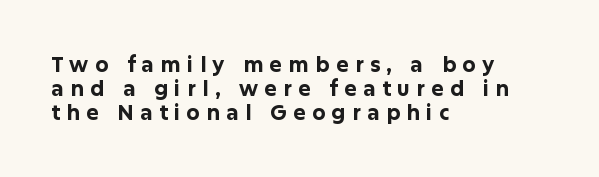
The image shows 21 px bold type, upright; set left-aligned, tight line spacing (1.14x), unusually wide letter spacing (+0.3 em), not underlined.
